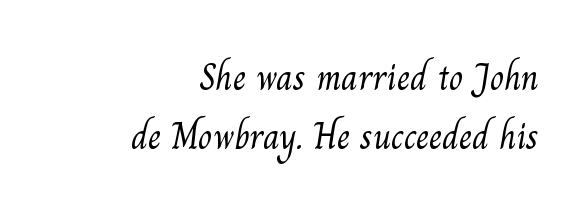
The font is comparable to plain body text, perhaps lighter. Stroke terminals: seriffed. Short and long lines alike share a common ending point at right. Successive baselines arrive at the customary interval. Look at the tracking — it's just the regular setting, nothing added. Is this a fixed-width face? No — the glyphs have proportional, varying widths.
